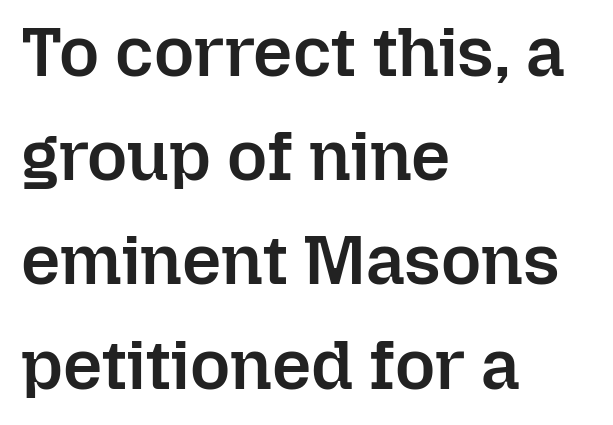
{"italic": "no", "bold": "semi", "weight": "semibold", "width": "normal", "stroke_contrast": "low", "x_height": "medium", "monospaced": "no", "underline": "no", "align": "left", "line_spacing": "normal", "line_spacing_ratio": 1.51, "letter_spacing": "normal", "letter_spacing_em": 0.0, "glyph_px": 69}
